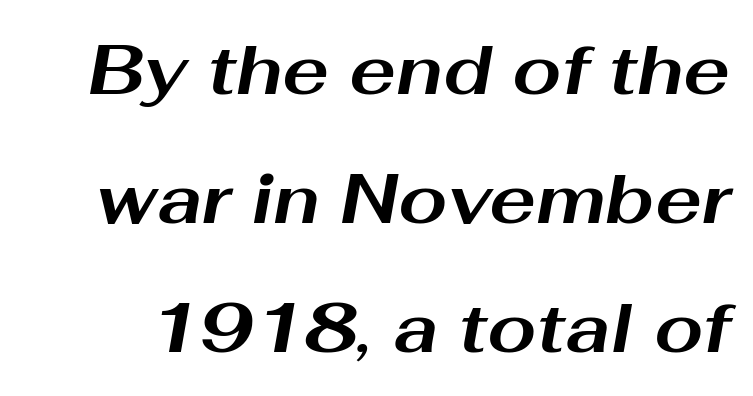
Q: Is the text bold? A: Yes.
Q: Is the text italic (slanted)? A: Yes, it leans right by about 10 degrees.
Q: Is the text underlined? A: No.
Q: Is the spacing between letters normal or unusually wide? A: Normal.
Q: Width (condensed, normal, or wide)? A: Wide.
Q: Stroke contrast? A: Medium.
Q: x-height? A: Medium.
Q: Monospaced? A: No.
